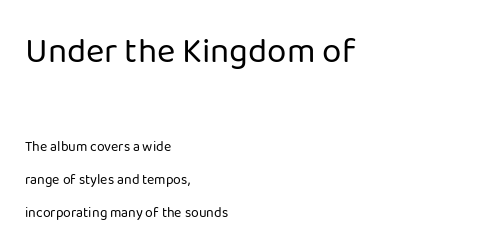
Q: Is the text bold? A: No.
Q: Is the text italic (slanted)? A: No, it is upright.
Q: Is the typeface a serif or a sans-serif typeface? A: Sans-serif.
Q: Is the text underlined? A: No.
Q: How is the paragraph aligned? A: Left-aligned.
Q: Is the spacing between letters normal or unusually wide? A: Normal.
Q: Is the spacing between lines tight, normal or loose? A: Loose.
Q: Which block of text is set in a larger size, the first (top) or the second (bottom)? A: The first (top) one.
Q: Width (condensed, normal, or wide)? A: Normal.
Q: Stroke contrast? A: Low.
Q: x-height? A: Medium.
Q: Monospaced? A: No.
